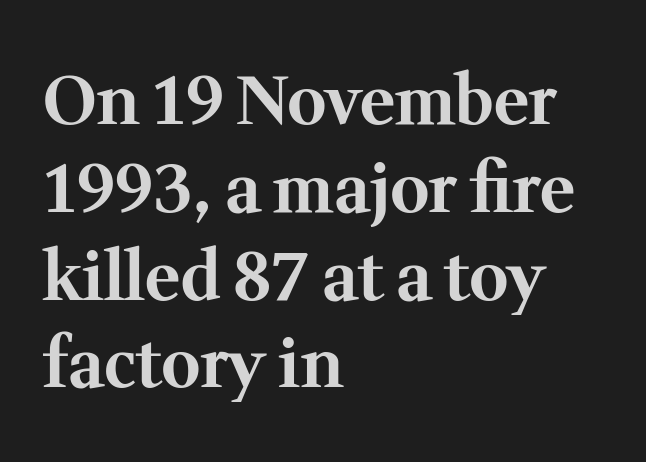
The image shows 67 px bold serif type, upright; set left-aligned, normal line spacing (1.31x), normal letter spacing, not underlined; medium stroke contrast and a medium x-height.
